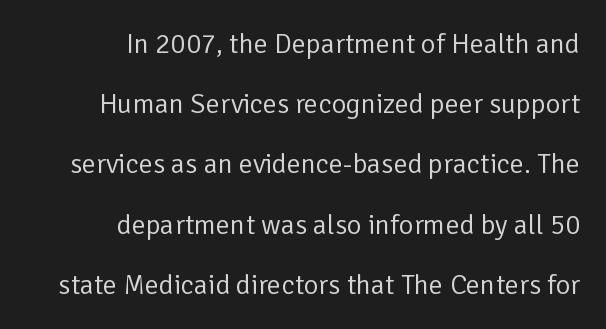
The image shows 28 px regular-weight sans-serif type, upright; set right-aligned, loose line spacing (2.15x), normal letter spacing, not underlined; low stroke contrast and a medium x-height.
